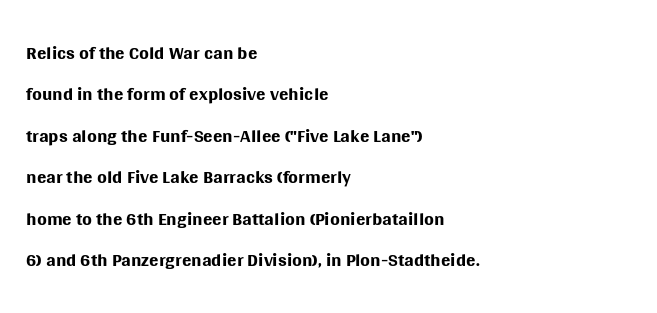
{"serif": "no", "italic": "no", "bold": "no", "weight": "regular", "width": "normal", "stroke_contrast": "medium", "x_height": "large", "monospaced": "no", "underline": "no", "align": "left", "line_spacing": "normal", "line_spacing_ratio": 1.48, "letter_spacing": "normal", "letter_spacing_em": 0.0, "glyph_px": 28}
